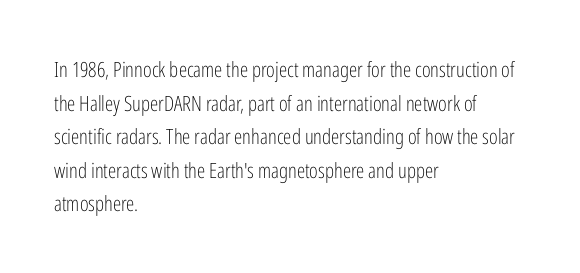
Q: Is the text bold? A: No.
Q: Is the text italic (slanted)? A: No, it is upright.
Q: Is the text underlined? A: No.
Q: How is the paragraph aligned? A: Left-aligned.
Q: Is the spacing between letters normal or unusually wide? A: Normal.
Q: Is the spacing between lines tight, normal or loose? A: Normal.
